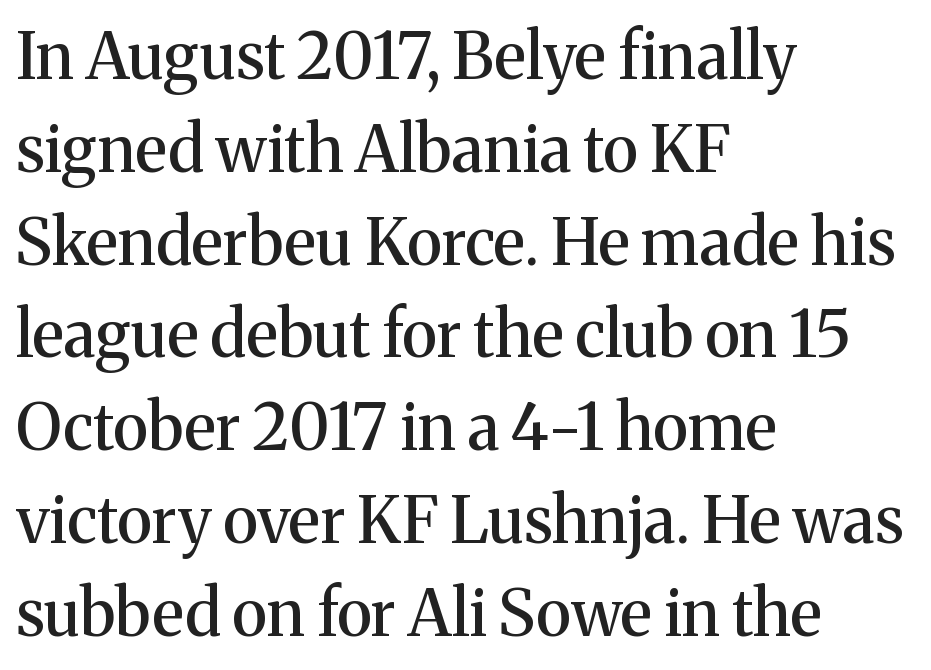
These lines were composed using upright roman letters. The line-height multiplier appears to be the usual default. A clean baseline with only descenders dipping below it. All the whitespace from short lines collects on the right. Honestly, the letter spacing is just normal — you wouldn't notice it.
